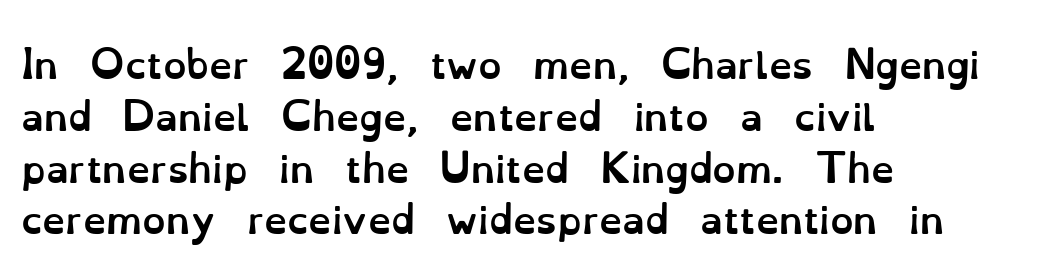
{"italic": "no", "bold": "yes", "weight": "semibold", "width": "normal", "stroke_contrast": "low", "x_height": "small", "monospaced": "no", "underline": "no", "align": "left", "line_spacing": "normal", "line_spacing_ratio": 1.4, "letter_spacing": "normal", "letter_spacing_em": 0.0, "glyph_px": 37}
